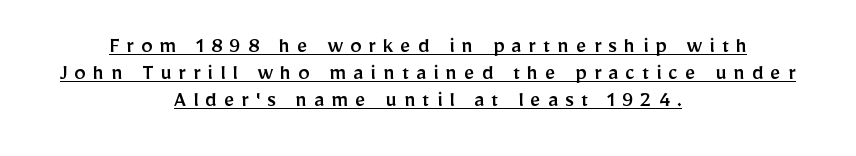
Notice how the passage keeps no hard edge, just a central spine. Honestly, the letter spacing is so wide it's the main thing you notice. Tall strokes in this sample are plumb rather than angled. The typesetter has applied underlining to the passage shown.
